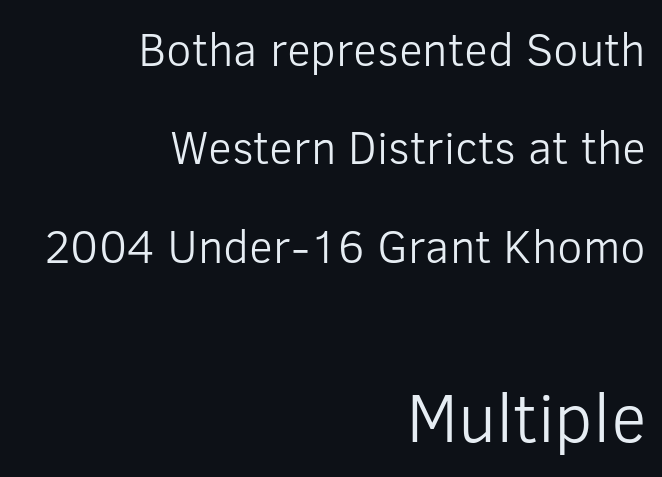
Q: Is the text bold? A: No.
Q: Is the text italic (slanted)? A: No, it is upright.
Q: Is the typeface a serif or a sans-serif typeface? A: Sans-serif.
Q: Is the text underlined? A: No.
Q: How is the paragraph aligned? A: Right-aligned.
Q: Is the spacing between letters normal or unusually wide? A: Normal.
Q: Is the spacing between lines tight, normal or loose? A: Loose.
Q: Which block of text is set in a larger size, the first (top) or the second (bottom)? A: The second (bottom) one.
Q: Width (condensed, normal, or wide)? A: Normal.
Q: Stroke contrast? A: Low.
Q: x-height? A: Medium.
Q: Monospaced? A: No.
